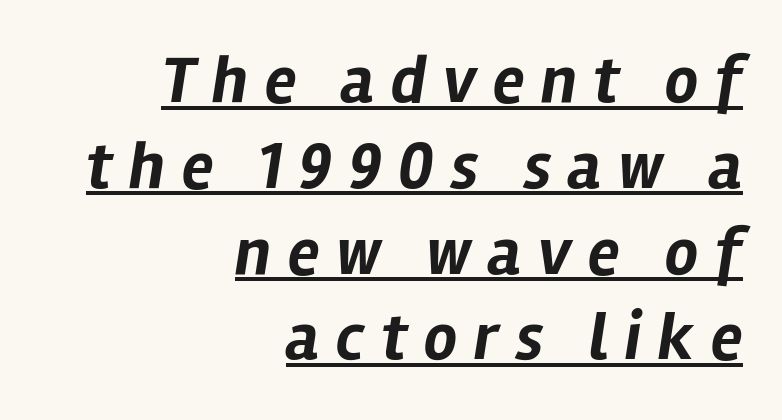
The image shows 66 px bold type, italic (leaning right); set right-aligned, normal line spacing (1.3x), unusually wide letter spacing (+0.25 em), underlined; low stroke contrast and a medium x-height.
